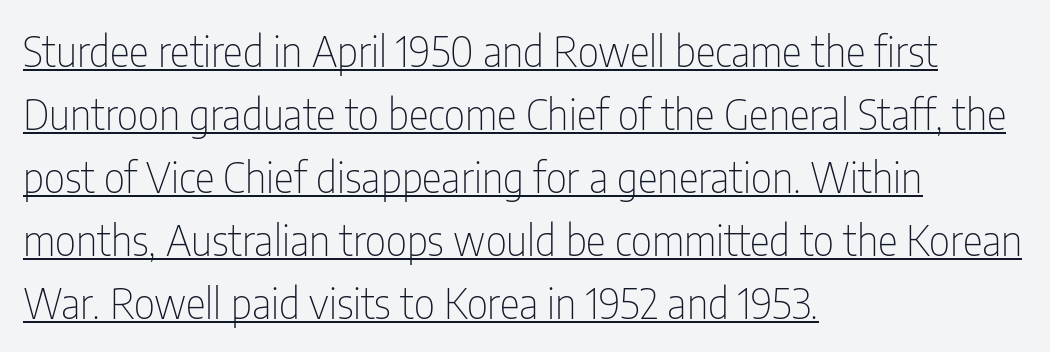
{"serif": "no", "italic": "no", "bold": "no", "weight": "thin", "width": "condensed", "stroke_contrast": "low", "x_height": "medium", "monospaced": "no", "underline": "yes", "align": "left", "line_spacing": "normal", "line_spacing_ratio": 1.5, "letter_spacing": "normal", "letter_spacing_em": 0.0, "glyph_px": 42}
